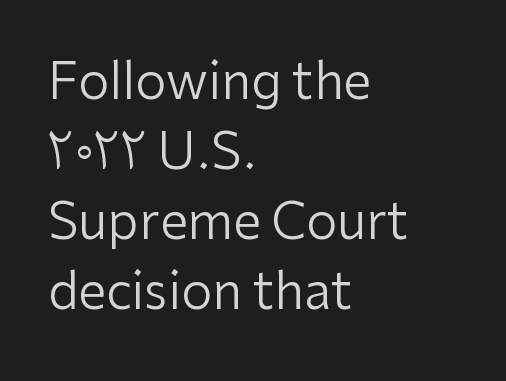
{"serif": "no", "italic": "no", "bold": "no", "weight": "regular", "width": "normal", "stroke_contrast": "low", "x_height": "medium", "monospaced": "no", "underline": "no", "align": "left", "line_spacing": "normal", "line_spacing_ratio": 1.4, "letter_spacing": "normal", "letter_spacing_em": 0.0, "glyph_px": 50}
